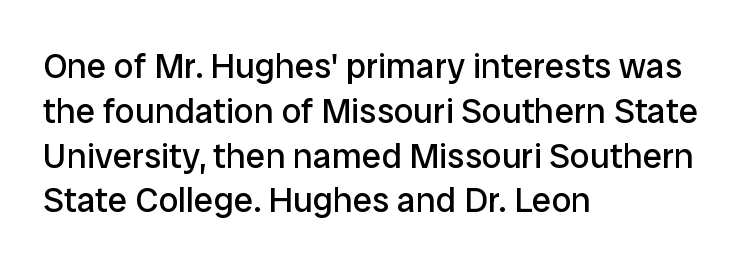
Q: Is the text bold? A: No.
Q: Is the text italic (slanted)? A: No, it is upright.
Q: Is the typeface a serif or a sans-serif typeface? A: Sans-serif.
Q: Is the text underlined? A: No.
Q: How is the paragraph aligned? A: Left-aligned.
Q: Is the spacing between letters normal or unusually wide? A: Normal.
Q: Is the spacing between lines tight, normal or loose? A: Normal.
Q: Width (condensed, normal, or wide)? A: Normal.
Q: Stroke contrast? A: Low.
Q: x-height? A: Medium.
Q: Monospaced? A: No.
